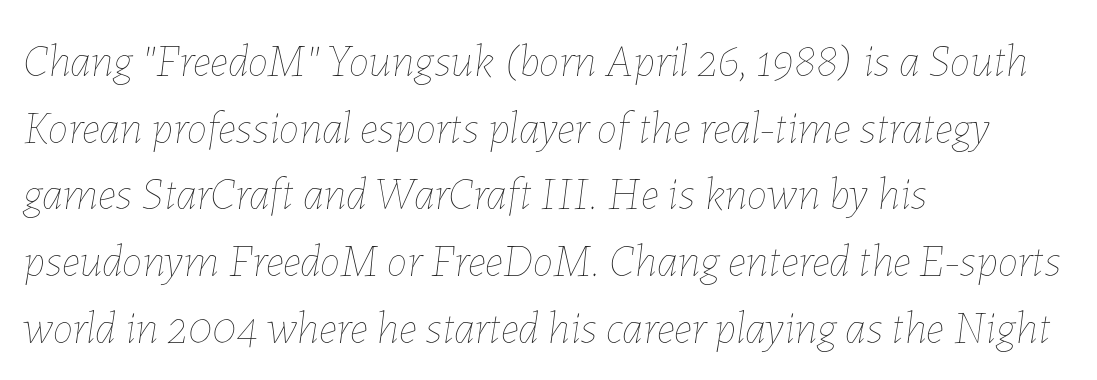
The image shows 46 px thin type, italic (leaning right); set left-aligned, normal line spacing (1.45x), normal letter spacing, not underlined; low stroke contrast and a medium x-height.
